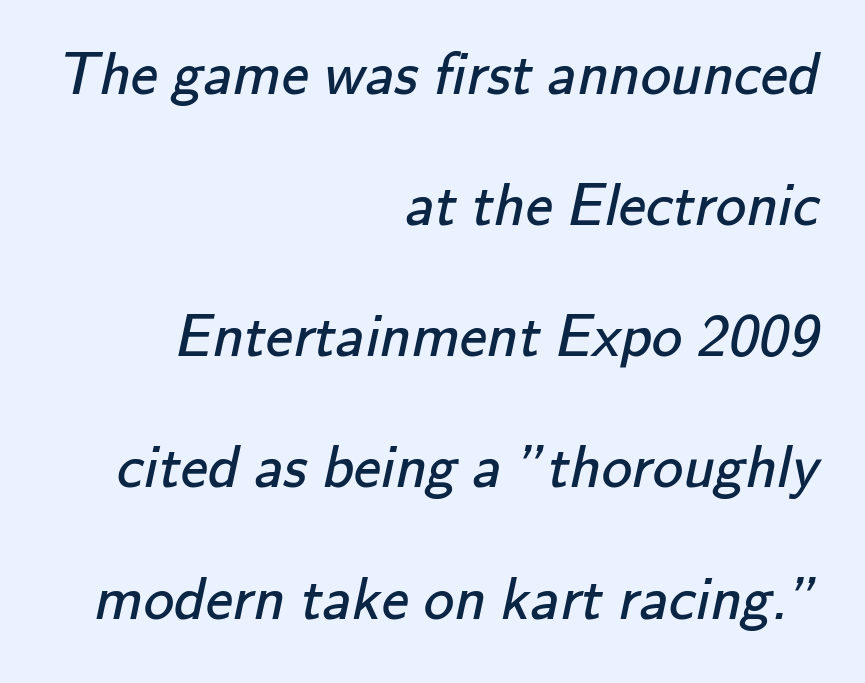
The image shows 61 px regular-weight sans-serif type; set right-aligned, loose line spacing (2.15x), normal letter spacing, not underlined; low stroke contrast and a small x-height.
